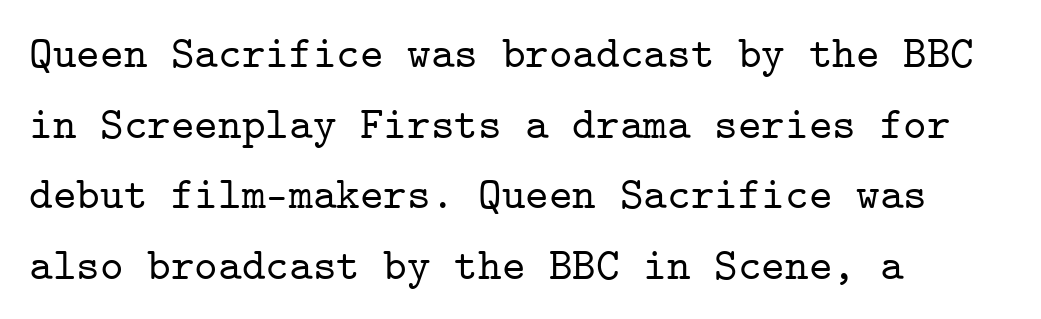
Tall strokes in this sample are plumb rather than angled. Is there much room between lines? A standard amount, neither cramped nor airy. Tracking value appears to be zero — textbook default spacing. Each letter, wide or thin by design, is forced into the same width here. Only glyphs here, with clear space below each row. These lines stack with their left ends in a neat column.
